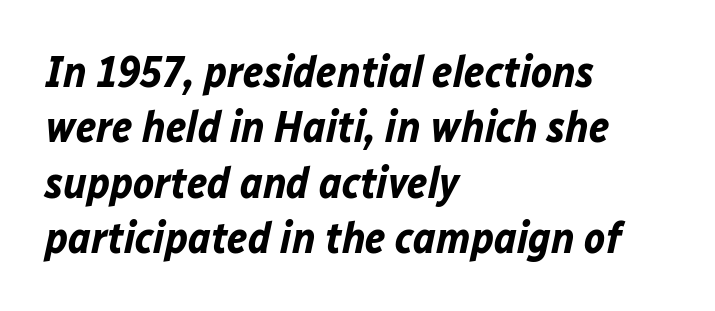
{"italic": "yes", "lean": "right", "slant_degrees": 12, "bold": "yes", "weight": "bold", "width": "normal", "stroke_contrast": "low", "x_height": "medium", "monospaced": "no", "underline": "no", "align": "left", "line_spacing": "normal", "line_spacing_ratio": 1.26, "letter_spacing": "normal", "letter_spacing_em": 0.0, "glyph_px": 44}
